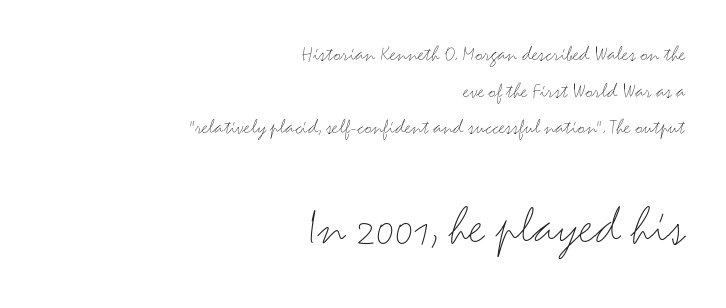
Each new line begins a customary step beneath the previous one. The face used here appears at its bigger size in the lower chunk. The font is comparable to plain body text, perhaps lighter. The rendering uses natural spacing where letterforms have individual widths. The specimen omits any rule beneath the text block's lines. A student would call this right alignment; a typographer would say flush right, rag left.
